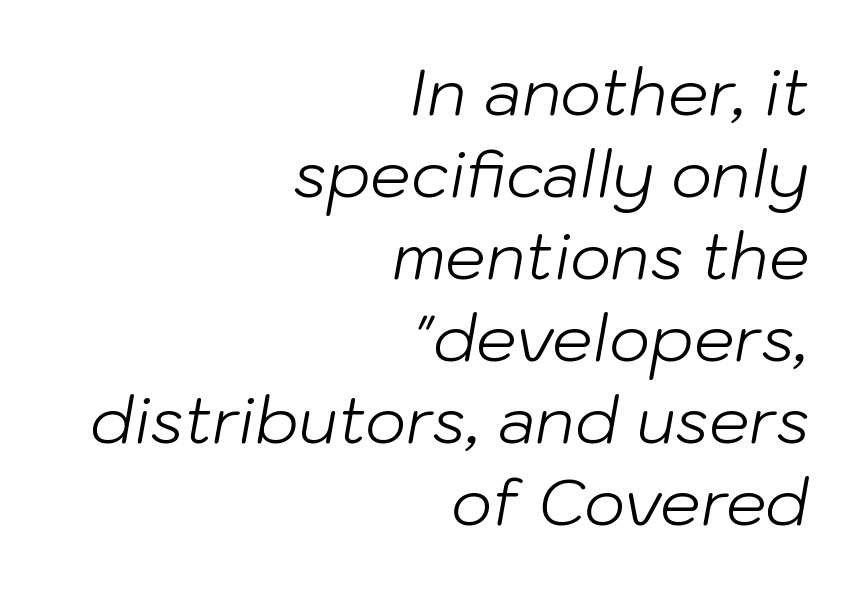
Q: Is the text bold? A: No.
Q: Is the text italic (slanted)? A: Yes, it leans right by about 10 degrees.
Q: Is the text underlined? A: No.
Q: How is the paragraph aligned? A: Right-aligned.
Q: Is the spacing between letters normal or unusually wide? A: Normal.
Q: Is the spacing between lines tight, normal or loose? A: Normal.
Q: Width (condensed, normal, or wide)? A: Normal.
Q: Stroke contrast? A: Low.
Q: x-height? A: Medium.
Q: Monospaced? A: No.
